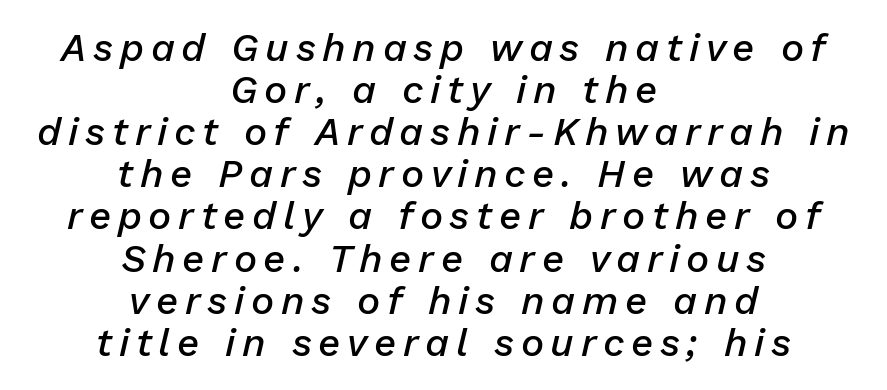
{"italic": "yes", "lean": "right", "slant_degrees": 13, "bold": "semi", "weight": "semibold", "width": "normal", "stroke_contrast": "low", "x_height": "medium", "monospaced": "no", "underline": "no", "align": "center", "line_spacing": "tight", "line_spacing_ratio": 1.08, "glyph_px": 39}
